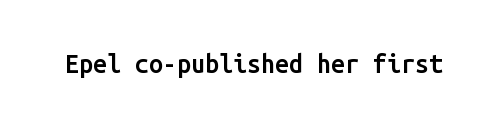
{"italic": "no", "bold": "semi", "underline": "no", "letter_spacing": "normal", "letter_spacing_em": 0.0, "glyph_px": 25}
